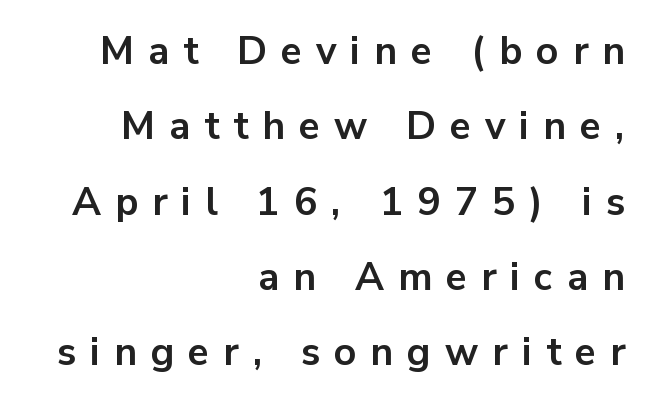
Q: Is the text bold? A: Yes.
Q: Is the text italic (slanted)? A: No, it is upright.
Q: Is the typeface a serif or a sans-serif typeface? A: Sans-serif.
Q: Is the text underlined? A: No.
Q: How is the paragraph aligned? A: Right-aligned.
Q: Is the spacing between letters normal or unusually wide? A: Unusually wide.
Q: Is the spacing between lines tight, normal or loose? A: Loose.
Q: Width (condensed, normal, or wide)? A: Normal.
Q: Stroke contrast? A: Low.
Q: x-height? A: Medium.
Q: Monospaced? A: No.
